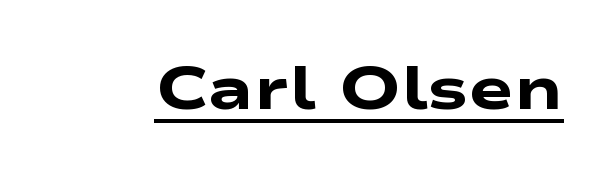
Q: Is the text bold? A: Yes.
Q: Is the typeface a serif or a sans-serif typeface? A: Sans-serif.
Q: Is the text underlined? A: Yes.
Q: Is the spacing between letters normal or unusually wide? A: Normal.
Q: Width (condensed, normal, or wide)? A: Wide.
Q: Stroke contrast? A: Low.
Q: x-height? A: Medium.
Q: Monospaced? A: No.
